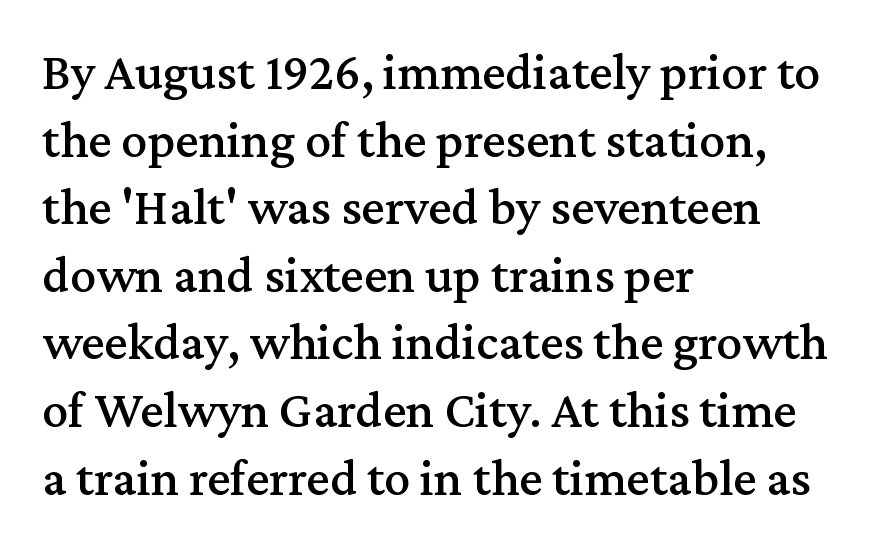
Serifs: yes, visible at the terminals of the letterforms. One glance says typical: line gaps are just what's usual. The text block is weighted toward the left margin, trailing off unevenly rightward. The lettering stays uniformly vertical, giving the passage a roman look. The baseline area is clear.
